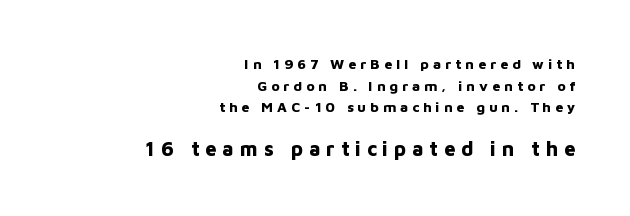
What stands out about the letter spacing? Its width — letters are far apart. Character size in the trailing block exceeds that of the leading block. Honestly, there is no underline to notice here at all. This is heavy type, rendered in bold. Does the copy run flush right? Yes — the right margin is perfectly even. Successive baselines arrive at the customary interval.
